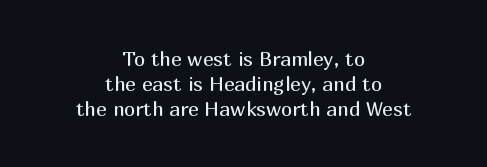
Q: Is the text bold? A: No.
Q: Is the text italic (slanted)? A: No, it is upright.
Q: Is the text underlined? A: No.
Q: How is the paragraph aligned? A: Centered.
Q: Is the spacing between letters normal or unusually wide? A: Normal.
